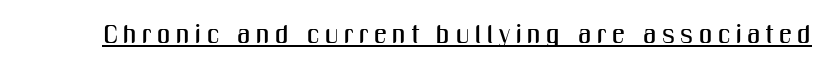
Q: Is the text italic (slanted)? A: No, it is upright.
Q: Is the text underlined? A: Yes.
Q: Is the spacing between letters normal or unusually wide? A: Unusually wide.
